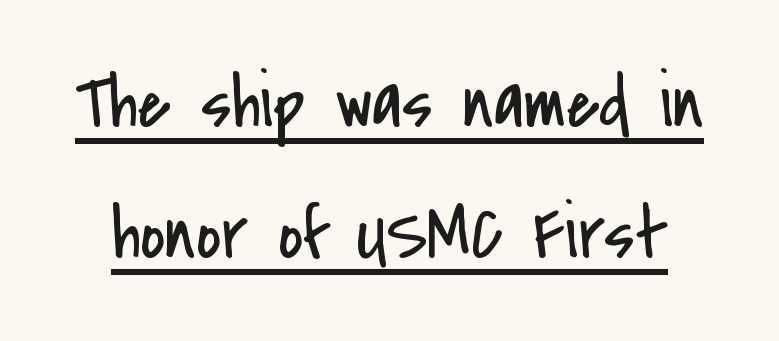
The image shows 76 px regular-weight, condensed sans-serif type, upright; set line spacing 1.73x, normal letter spacing, underlined; low stroke contrast and a small x-height.
